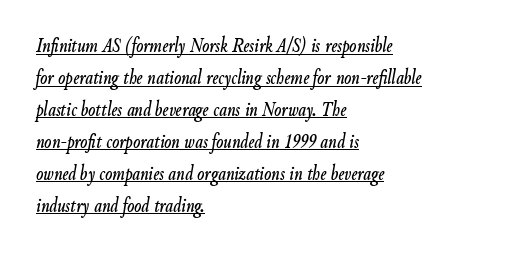
Emphasis is given by a line drawn under the lettering. Leading: standard. The rendering anchors every line to the left-hand side. The text carries the slant typical of an italic or oblique font.
